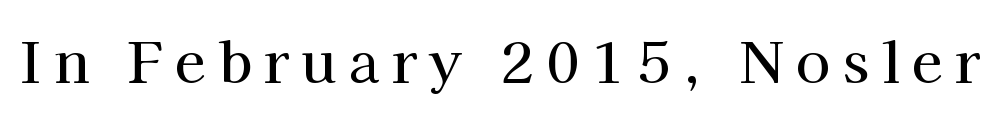
The image shows 56 px serif type, upright; set unusually wide letter spacing (+0.22 em), not underlined; high stroke contrast and a medium x-height.
